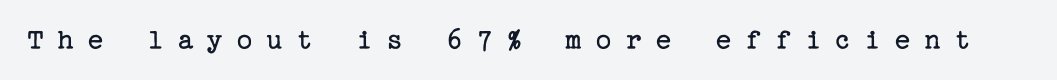
Q: Is the text bold? A: No.
Q: Is the text italic (slanted)? A: No, it is upright.
Q: Is the typeface a serif or a sans-serif typeface? A: Serif.
Q: Is the text underlined? A: No.
Q: Is the spacing between letters normal or unusually wide? A: Unusually wide.
Q: Width (condensed, normal, or wide)? A: Normal.
Q: Stroke contrast? A: Low.
Q: x-height? A: Medium.
